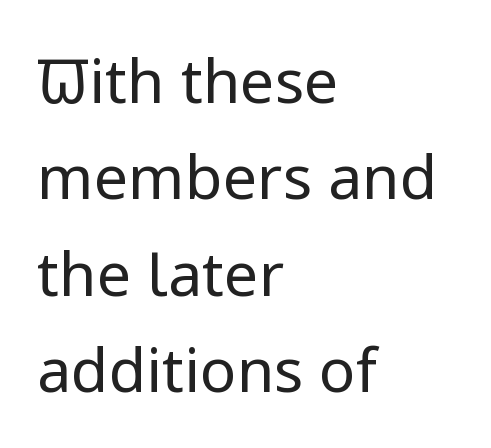
The font's upright variant was chosen for this text. Font category for this specimen: sans-serif. Characters follow at the spacing the type designer built in. Anything drawn beneath the words? Only blank space.
